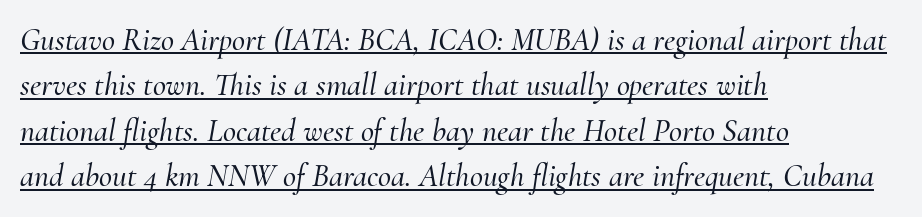
The image shows 32 px serif type, italic (leaning right); set left-aligned, normal line spacing (1.42x), normal letter spacing, underlined; medium stroke contrast and a small x-height.
